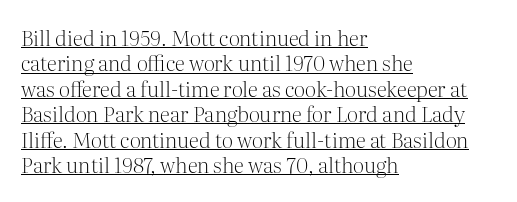
The image shows 21 px text type, upright; set left-aligned, line spacing 1.21x, normal letter spacing, underlined.
